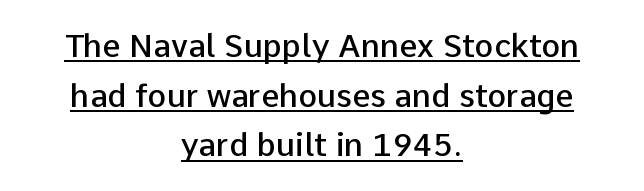
Regarding serifs, this sample does without them. Vertically, the passage feels balanced, rows spaced as you'd expect. Slightly chunky letters — semibold, I'd say, not full bold. The letters stand upright; this is a roman face. Tracking here is standard; glyphs follow each other at the usual distance. A typographer would call this underscored text.
